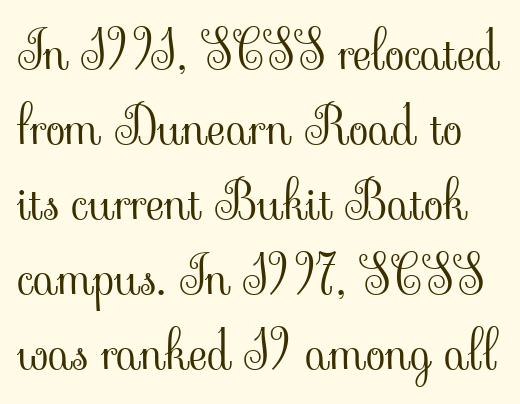
{"serif": "yes", "italic": "no", "bold": "no", "weight": "light", "width": "normal", "stroke_contrast": "low", "x_height": "small", "monospaced": "no", "underline": "no", "line_spacing": "normal", "line_spacing_ratio": 1.47, "letter_spacing": "normal", "letter_spacing_em": 0.0, "glyph_px": 51}
